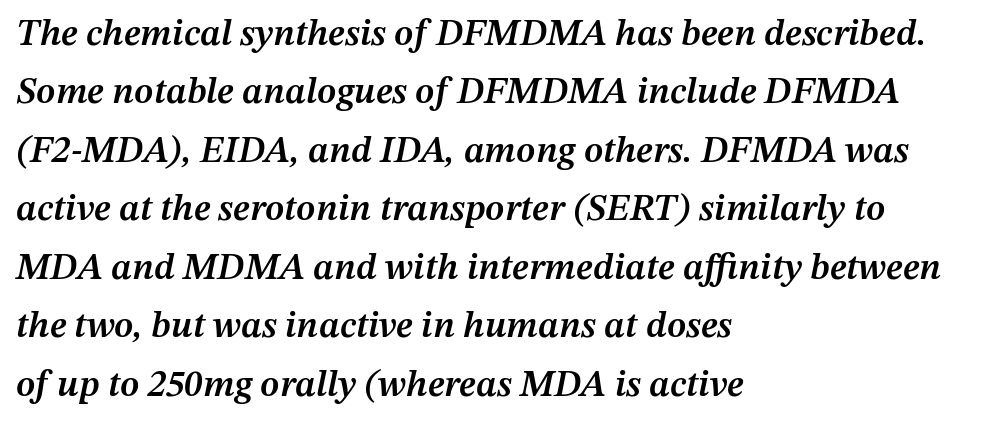
The image shows 37 px semibold type, italic (leaning right); set left-aligned, normal line spacing (1.58x), normal letter spacing, not underlined; medium stroke contrast and a medium x-height.
